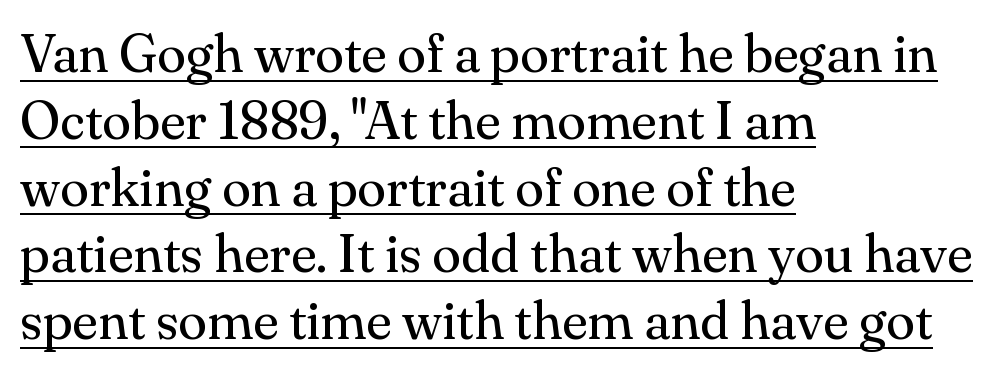
Nothing unusual about the tracking: characters are spaced as the font intends. Stroke thickness stays within the range of a standard reading face or lighter. It's the straight-up-and-down kind of type. This rendering uses left alignment, leaving the right contour irregular. Students, observe the line beneath the letters — that is underlining.
